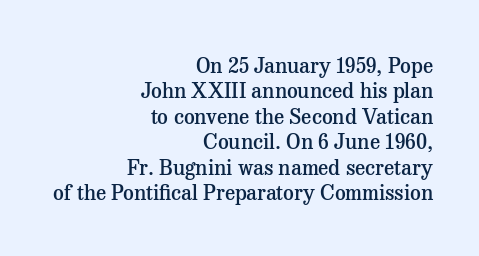
The image shows 21 px text type, upright; set right-aligned, line spacing 1.21x, normal letter spacing, not underlined.
